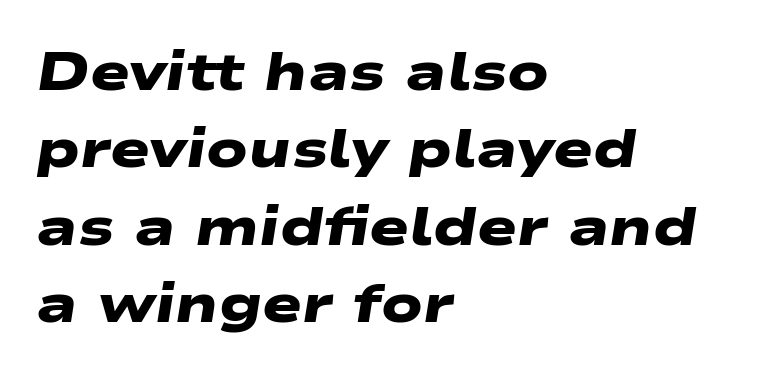
Left-aligned paragraph, ragged on the right. The letters advance in unequal steps, a hallmark of proportional type. Serif or sans? Sans — the stroke terminals are bare. Compared with typical paragraphs, the rows here are spaced about the same.
